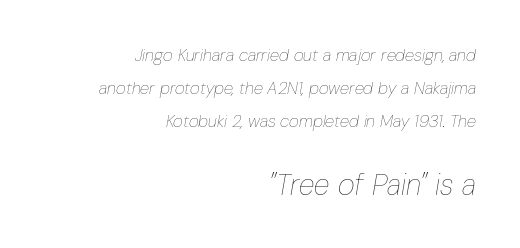
Q: Is the text bold? A: No.
Q: Is the text italic (slanted)? A: Yes, it leans right by about 10 degrees.
Q: Is the text underlined? A: No.
Q: How is the paragraph aligned? A: Right-aligned.
Q: Is the spacing between letters normal or unusually wide? A: Normal.
Q: Is the spacing between lines tight, normal or loose? A: Loose.
Q: Which block of text is set in a larger size, the first (top) or the second (bottom)? A: The second (bottom) one.
Q: Width (condensed, normal, or wide)? A: Condensed.
Q: Stroke contrast? A: Low.
Q: x-height? A: Medium.
Q: Monospaced? A: No.
